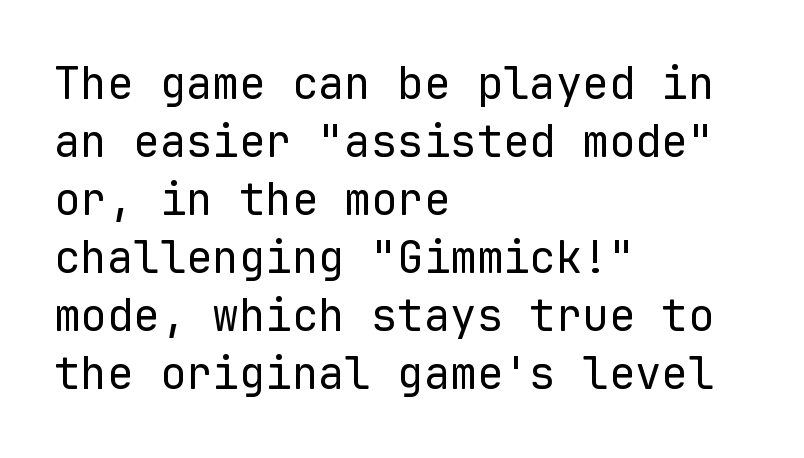
{"serif": "no", "italic": "no", "bold": "no", "weight": "regular", "width": "normal", "stroke_contrast": "low", "x_height": "medium", "monospaced": "yes", "underline": "no", "align": "left", "line_spacing": "normal", "line_spacing_ratio": 1.32, "letter_spacing": "normal", "letter_spacing_em": 0.0, "glyph_px": 44}
